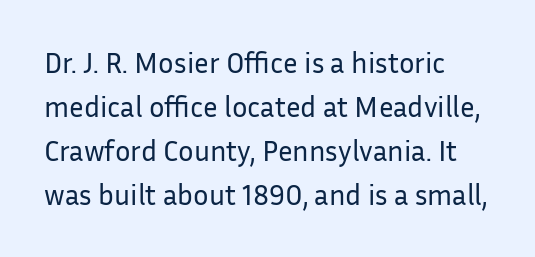
These lines keep a tight, regular rhythm from letter to letter. Think of a printed novel: that variable character pitch is what you see here. Each new line begins a customary step beneath the previous one. These lines are composed in type without serifs.
